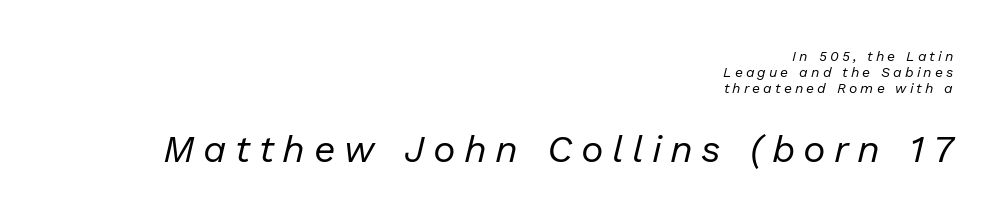
{"italic": "yes", "lean": "right", "slant_degrees": 13, "bold": "no", "weight": "regular", "width": "normal", "stroke_contrast": "low", "x_height": "medium", "monospaced": "no", "underline": "no", "align": "right", "line_spacing_ratio": 1.16, "letter_spacing": "wide", "letter_spacing_em": 0.22, "larger_block": "second", "size_ratio": 2.71, "glyph_px": 38}
